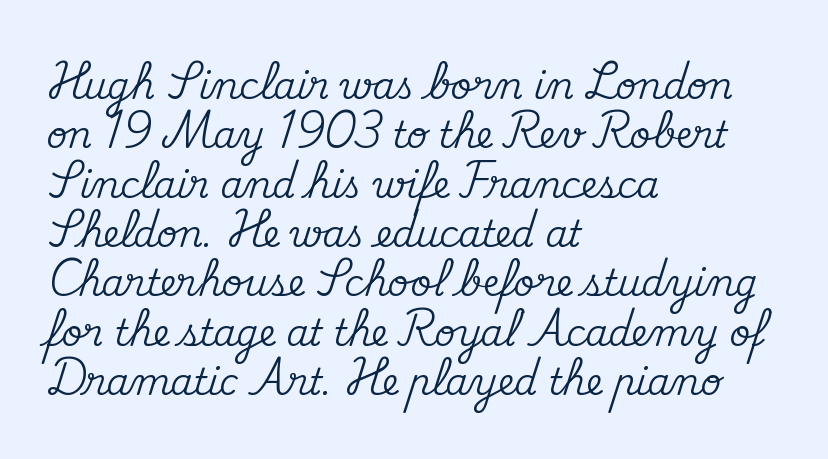
The image shows 36 px serif type; set left-aligned, normal line spacing (1.37x), normal letter spacing, not underlined; medium stroke contrast and a small x-height.
